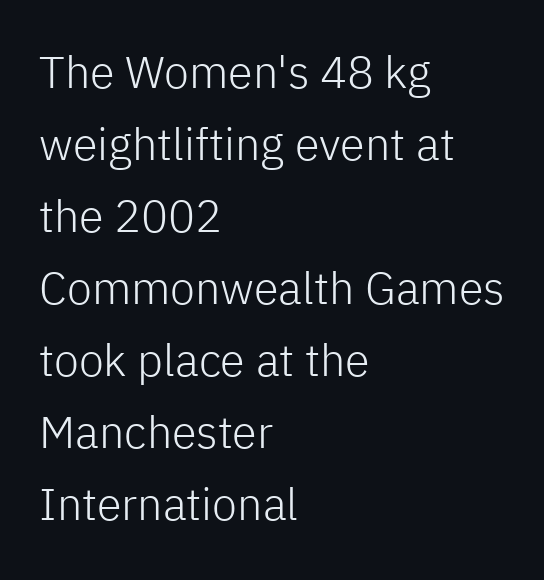
Evenly set lines give the paragraph a standard silhouette. Type without underlining. You can tell from the bare stems that sans-serif type was used. Notice how the passage keeps a crisp vertical edge on the left only. Letter spacing: default. When letters stand straight like this, we call the style roman or upright.
